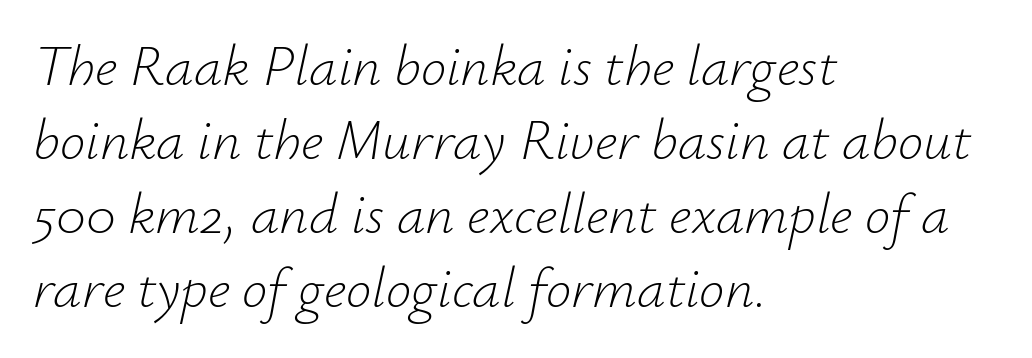
{"italic": "yes", "lean": "right", "slant_degrees": 12, "bold": "no", "weight": "light", "width": "normal", "stroke_contrast": "low", "x_height": "small", "monospaced": "no", "underline": "no", "align": "left", "line_spacing": "normal", "line_spacing_ratio": 1.3, "letter_spacing": "normal", "letter_spacing_em": 0.0, "glyph_px": 57}
